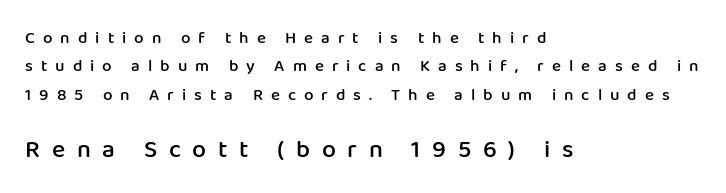
The image shows 25 px text type, upright; set left-aligned, normal line spacing (1.67x), unusually wide letter spacing (+0.47 em), not underlined; the second (bottom) block is 1.47x larger.
